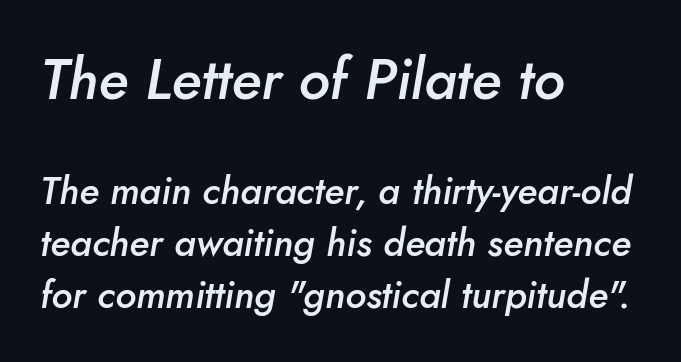
These lines are set flush left with a ragged right edge. The earlier block is typeset at a bigger size than the later block. The axis of the letterforms is tilted away from vertical. The rendering uses a moderate line-height, typical for paragraphs.
